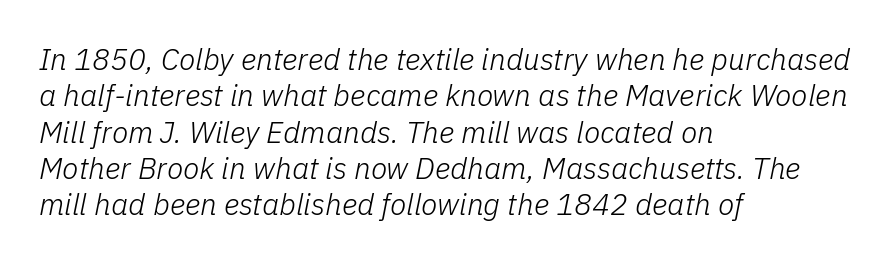
The image shows 30 px light type, italic (leaning right); set left-aligned, line spacing 1.21x, normal letter spacing, not underlined; low stroke contrast and a medium x-height.
